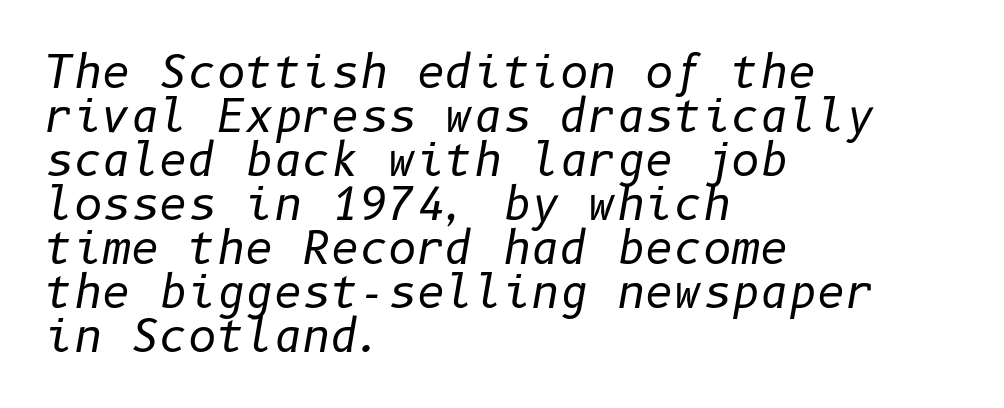
Q: Is the text bold? A: No.
Q: Is the text italic (slanted)? A: Yes, it leans right by about 10 degrees.
Q: Is the text underlined? A: No.
Q: How is the paragraph aligned? A: Left-aligned.
Q: Is the spacing between letters normal or unusually wide? A: Normal.
Q: Is the spacing between lines tight, normal or loose? A: Tight.
Q: Width (condensed, normal, or wide)? A: Normal.
Q: Stroke contrast? A: Low.
Q: x-height? A: Medium.
